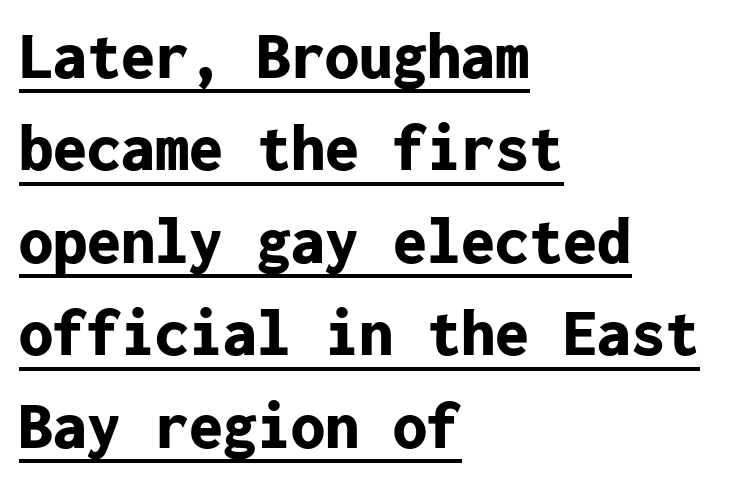
The face used here is rendered with its standard letterfit. Tall strokes in this sample are plumb rather than angled. Is there much room between lines? A standard amount, neither cramped nor airy. Visually the block forms a straight wall on the left and a jagged coastline on the right. Typographic density is high because the face is bold.
